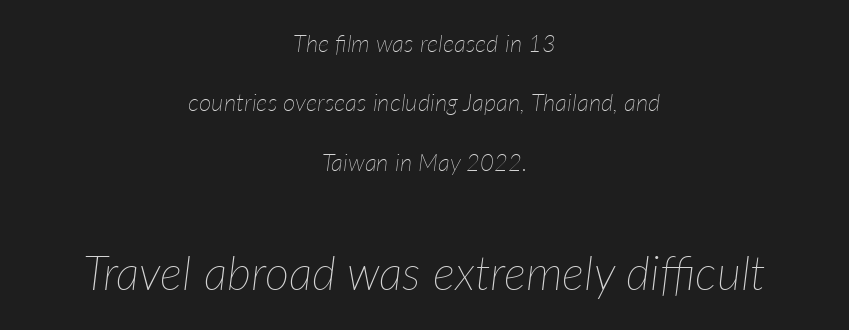
Letter spacing: default. Layout note: lines centered. Is the lower block the larger one? Yes — the lower block carries the bigger type. Underline: absent. Stem width sits at or under what a default text font uses. Successive baselines arrive slowly, with a big drop between each.
